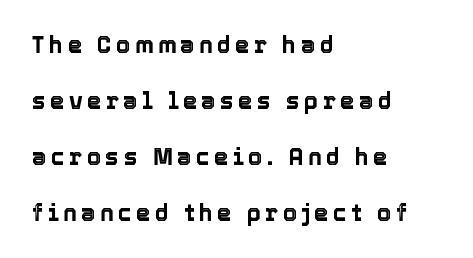
The image shows 23 px text type, upright; set left-aligned, loose line spacing (2.43x), not underlined.
